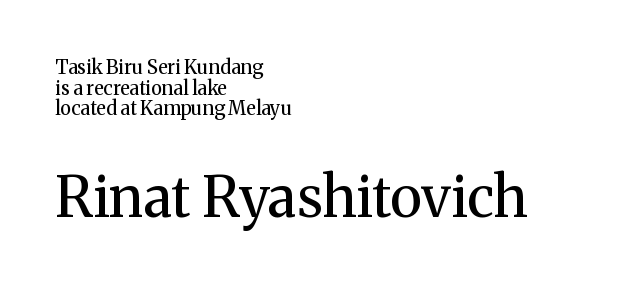
Each letter keeps its own natural width here, so spacing adapts to shape. This sample is left-justified, so line endings fall wherever the words run out. Honestly, there is no underline to notice here at all. Each letter's strokes conclude with small projecting serifs. Whoever set this made the second block the dominant, larger element. Nothing unusual about the tracking: characters are spaced as the font intends.
